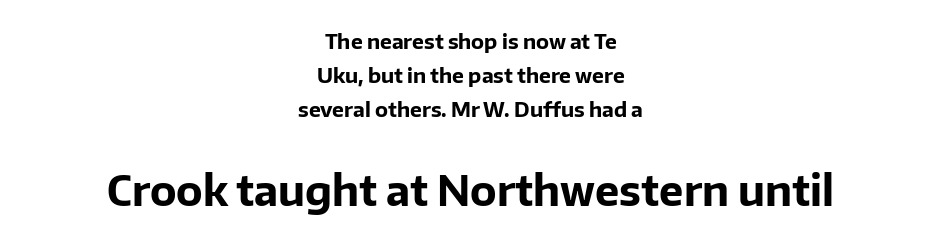
The image shows 41 px bold sans-serif type, upright; set centered, normal line spacing (1.7x), normal letter spacing, not underlined; the second (bottom) block is 2.05x larger; low stroke contrast and a medium x-height.
